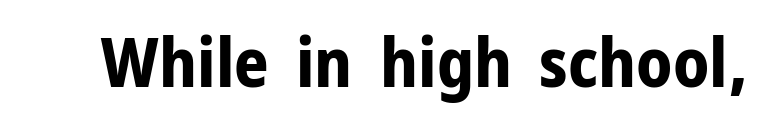
{"serif": "no", "italic": "no", "bold": "yes", "weight": "bold", "width": "normal", "stroke_contrast": "low", "x_height": "medium", "monospaced": "no", "underline": "no", "letter_spacing": "normal", "letter_spacing_em": 0.0, "glyph_px": 68}
